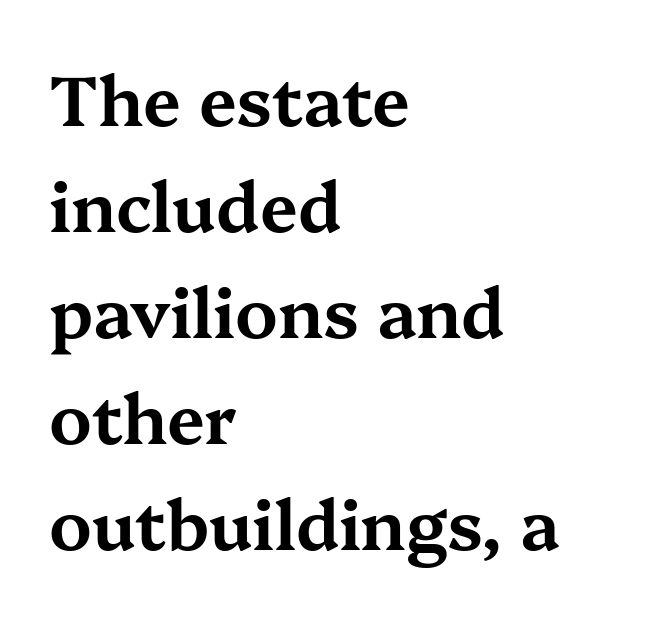
The paragraph shown leans on its left margin. What stands out about the letter spacing? Nothing — it is the standard amount. Varying glyph widths throughout — classic text-font behaviour. Posture: straight, roman, zero tilt. I'd call this a serif setting — the letters wear small feet.
